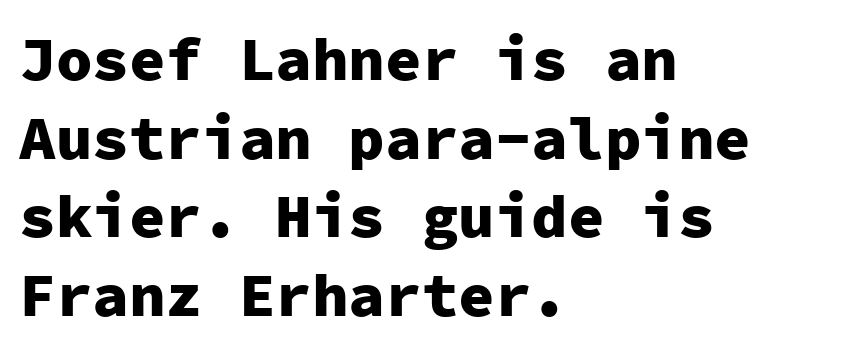
The image shows 61 px heavy sans-serif type, upright, monospaced; set left-aligned, normal line spacing (1.29x), normal letter spacing, not underlined; low stroke contrast and a medium x-height.
